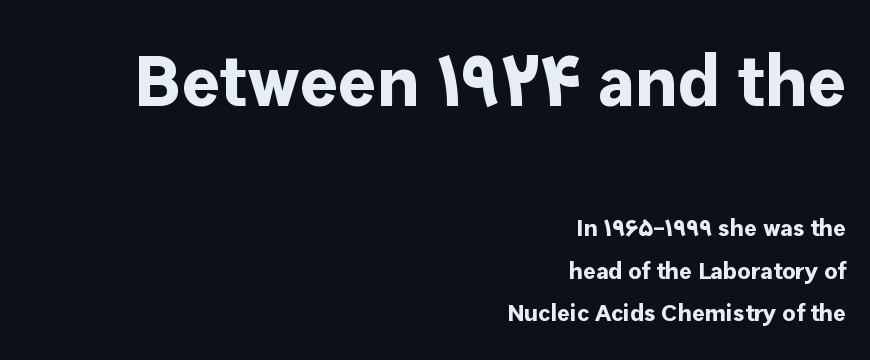
{"serif": "no", "italic": "no", "bold": "yes", "weight": "bold", "width": "normal", "stroke_contrast": "low", "x_height": "medium", "monospaced": "no", "underline": "no", "align": "right", "line_spacing_ratio": 1.76, "letter_spacing": "normal", "letter_spacing_em": 0.0, "larger_block": "first", "size_ratio": 3.0, "glyph_px": 72}
